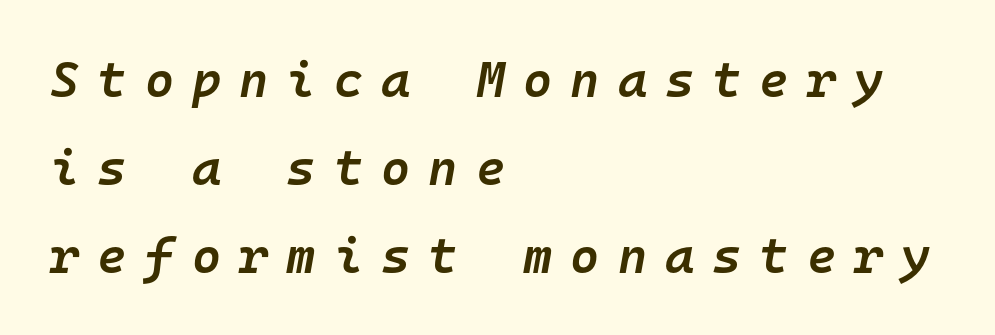
The image shows 50 px semibold type, italic (leaning right), monospaced; set left-aligned, line spacing 1.76x, unusually wide letter spacing (+0.36 em), not underlined; low stroke contrast and a medium x-height.
